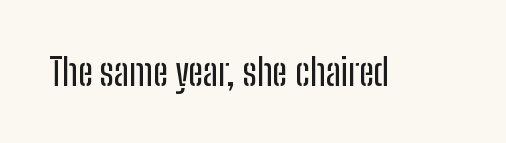
The letters sit at their default tracking, neither squeezed nor spread. The specimen reads as upright at a glance. Proportional: the letters do not fall into vertical columns. Each row of text sits above clean, open space.
